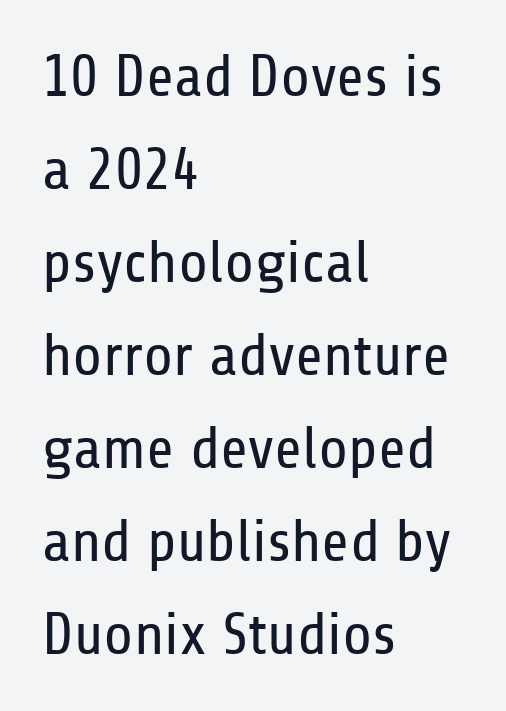
These lines are rendered in a variable-pitch font. You can tell it's not italic because the verticals are truly vertical. The type family on display is of the sans-serif kind. The rendering anchors every line to the left-hand side. Standard letterfit; no display-style spreading of the glyphs.
